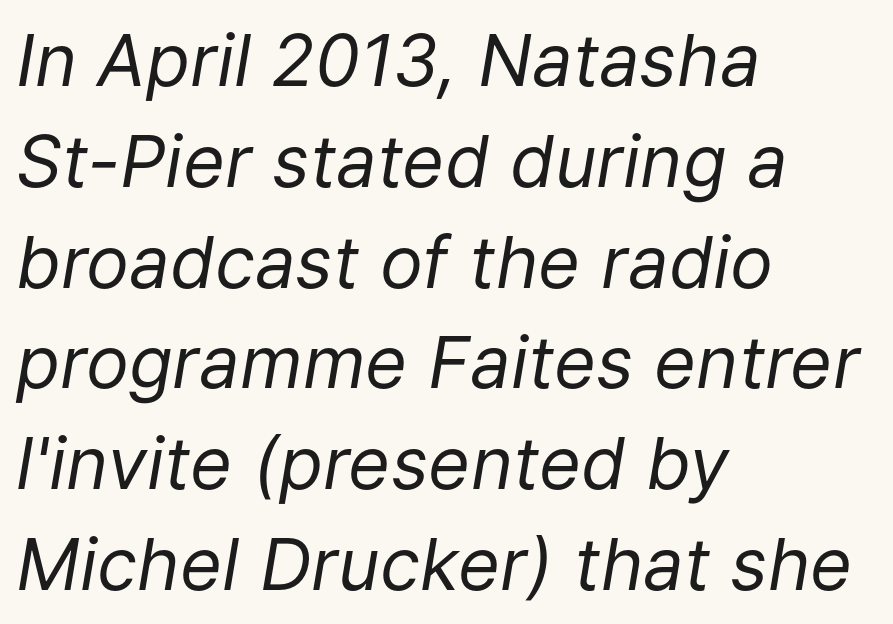
It's the slanting kind of type. The rendering uses a moderate line-height, typical for paragraphs. Descenders hang freely into open space. Here the designer chose a conventional face with non-uniform glyph widths. Stroke mass is kept to a normal reading level or below.
